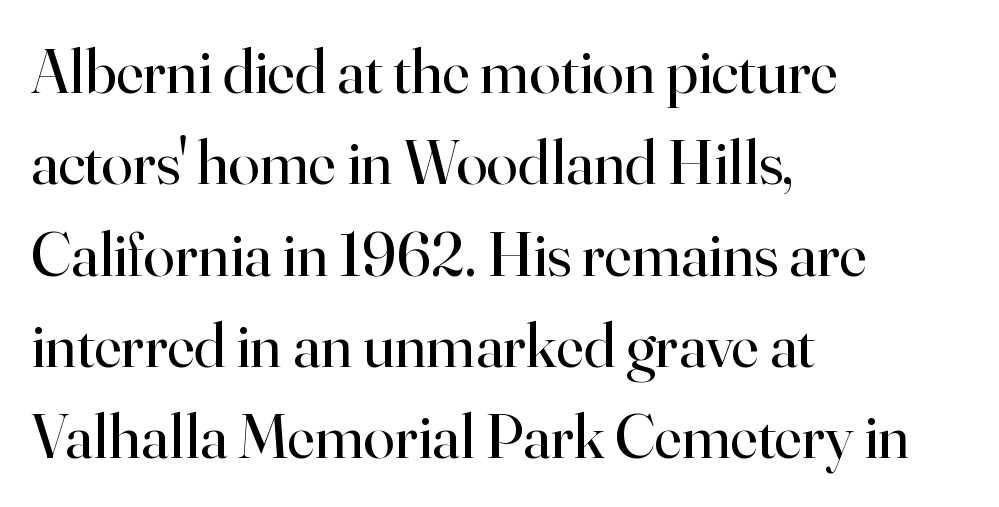
{"serif": "yes", "italic": "no", "bold": "no", "weight": "regular", "width": "normal", "stroke_contrast": "high", "x_height": "small", "monospaced": "no", "underline": "no", "align": "left", "line_spacing": "normal", "line_spacing_ratio": 1.45, "letter_spacing": "normal", "letter_spacing_em": 0.0, "glyph_px": 63}
